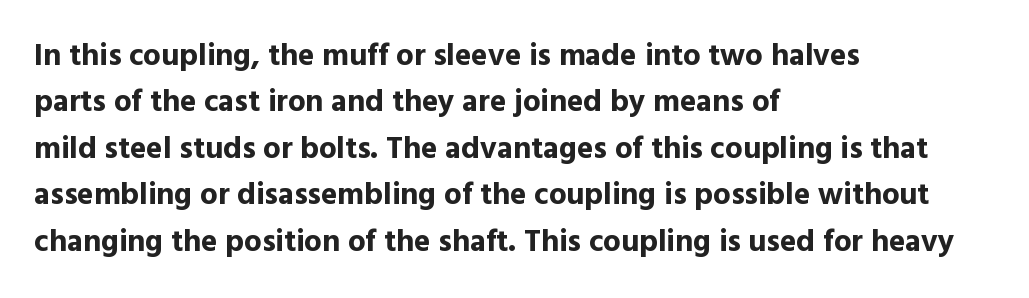
Q: Is the text bold? A: Yes.
Q: Is the text italic (slanted)? A: No, it is upright.
Q: Is the typeface a serif or a sans-serif typeface? A: Sans-serif.
Q: Is the text underlined? A: No.
Q: How is the paragraph aligned? A: Left-aligned.
Q: Is the spacing between letters normal or unusually wide? A: Normal.
Q: Is the spacing between lines tight, normal or loose? A: Normal.
Q: Width (condensed, normal, or wide)? A: Normal.
Q: x-height? A: Medium.
Q: Monospaced? A: No.
